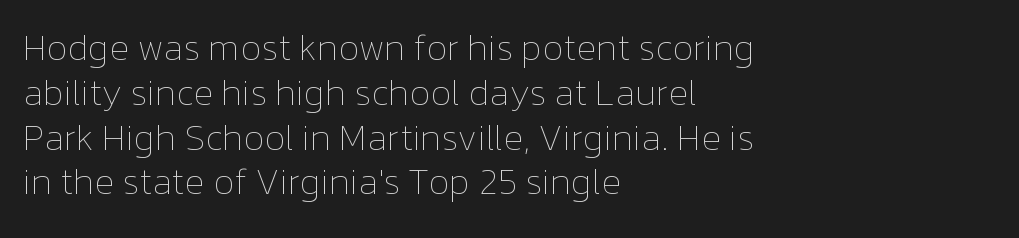
{"italic": "no", "bold": "no", "weight": "thin", "width": "normal", "stroke_contrast": "low", "x_height": "medium", "monospaced": "no", "underline": "no", "align": "left", "line_spacing_ratio": 1.21, "letter_spacing": "normal", "letter_spacing_em": 0.0, "glyph_px": 37}
